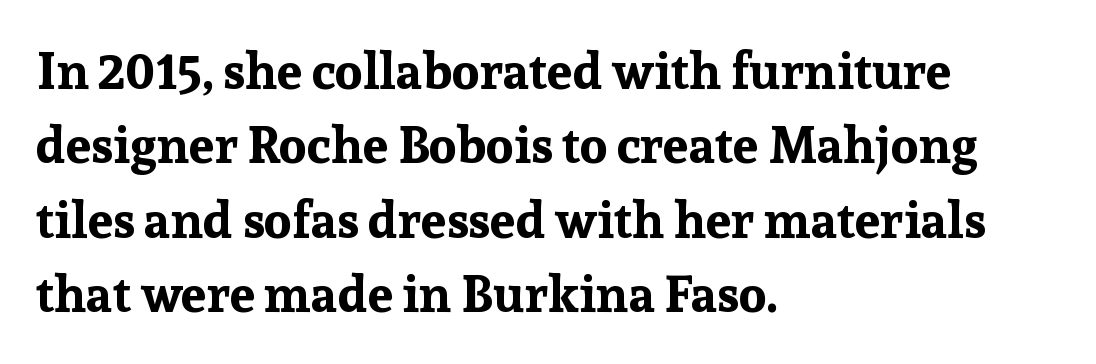
Spacing verdict: proportional, widths tailored to each character. Look at the bottom of the vertical strokes: they flare into serifs here. Tracking here is standard; glyphs follow each other at the usual distance. The space directly below the letters is spotless. Typesetter's note: full bold, strokes at maximum text heaviness. Visually the block forms a straight wall on the left and a jagged coastline on the right.
